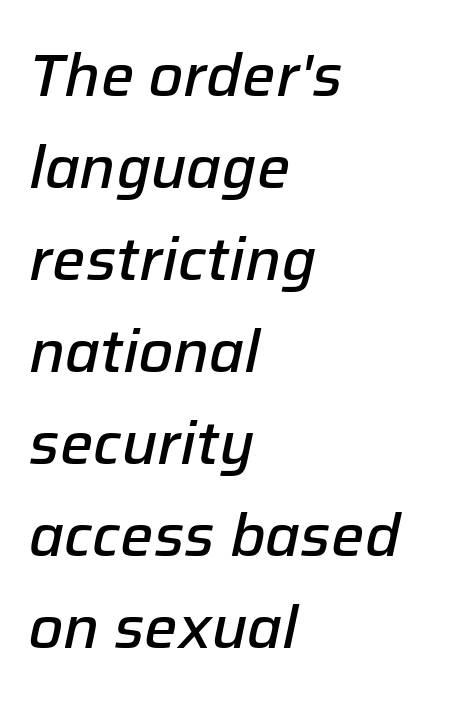
Q: Is the text bold? A: Semi-bold.
Q: Is the text italic (slanted)? A: Yes, it leans right by about 12 degrees.
Q: Is the text underlined? A: No.
Q: How is the paragraph aligned? A: Left-aligned.
Q: Is the spacing between letters normal or unusually wide? A: Normal.
Q: Is the spacing between lines tight, normal or loose? A: Normal.
Q: Width (condensed, normal, or wide)? A: Normal.
Q: Stroke contrast? A: Low.
Q: x-height? A: Medium.
Q: Monospaced? A: No.
